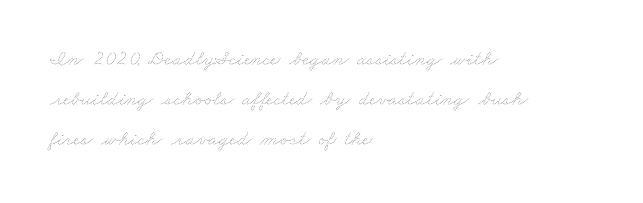
Q: Is the text bold? A: No.
Q: Is the text underlined? A: No.
Q: How is the paragraph aligned? A: Left-aligned.
Q: Is the spacing between letters normal or unusually wide? A: Normal.
Q: Is the spacing between lines tight, normal or loose? A: Loose.
